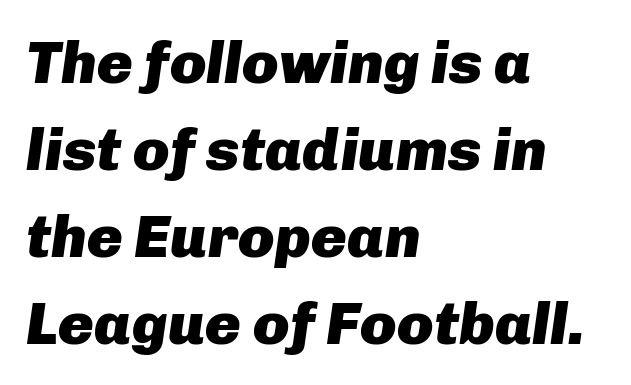
The image shows 60 px heavy type, italic (leaning right); set left-aligned, normal line spacing (1.45x), normal letter spacing, not underlined; low stroke contrast and a medium x-height.
